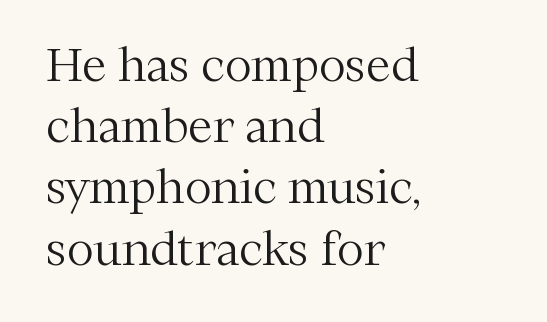
Q: Is the text bold? A: No.
Q: Is the text italic (slanted)? A: No, it is upright.
Q: Is the typeface a serif or a sans-serif typeface? A: Serif.
Q: Is the text underlined? A: No.
Q: How is the paragraph aligned? A: Left-aligned.
Q: Is the spacing between letters normal or unusually wide? A: Normal.
Q: Is the spacing between lines tight, normal or loose? A: Normal.
Q: Width (condensed, normal, or wide)? A: Normal.
Q: Stroke contrast? A: Medium.
Q: x-height? A: Medium.
Q: Monospaced? A: No.
